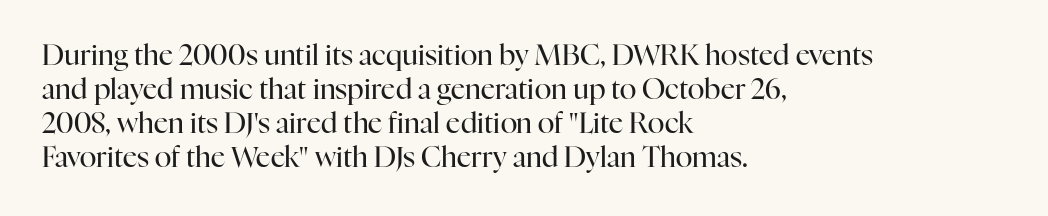
Q: Is the text bold? A: No.
Q: Is the text italic (slanted)? A: No, it is upright.
Q: Is the typeface a serif or a sans-serif typeface? A: Serif.
Q: Is the text underlined? A: No.
Q: How is the paragraph aligned? A: Left-aligned.
Q: Is the spacing between letters normal or unusually wide? A: Normal.
Q: Width (condensed, normal, or wide)? A: Normal.
Q: Stroke contrast? A: High.
Q: x-height? A: Medium.
Q: Monospaced? A: No.
